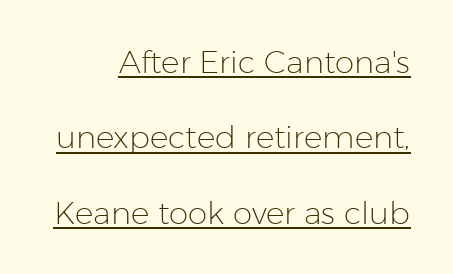
{"serif": "no", "italic": "no", "bold": "no", "weight": "light", "width": "normal", "stroke_contrast": "low", "x_height": "medium", "monospaced": "no", "underline": "yes", "align": "right", "line_spacing": "loose", "line_spacing_ratio": 2.43, "letter_spacing": "normal", "letter_spacing_em": 0.0, "glyph_px": 31}
